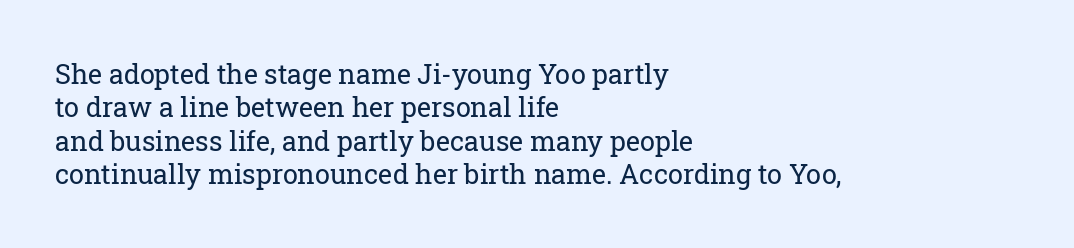
{"italic": "no", "bold": "no", "underline": "no", "align": "left", "line_spacing_ratio": 1.24, "letter_spacing": "normal", "letter_spacing_em": 0.0, "glyph_px": 27}
